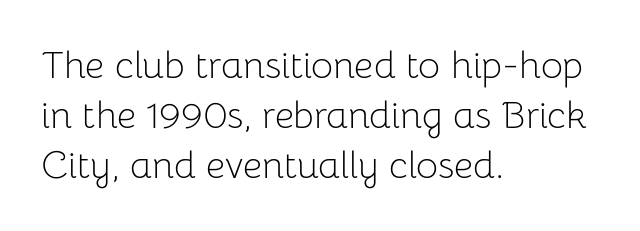
The image shows 38 px light sans-serif type, upright; set left-aligned, normal line spacing (1.31x), normal letter spacing, not underlined; low stroke contrast and a medium x-height.
